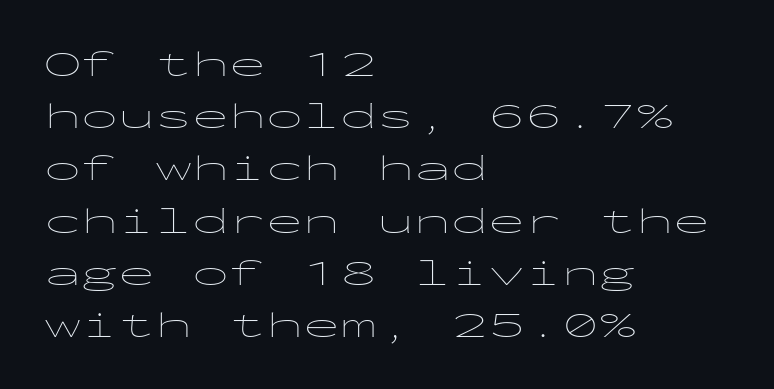
Q: Is the text bold? A: No.
Q: Is the text italic (slanted)? A: No, it is upright.
Q: Is the typeface a serif or a sans-serif typeface? A: Sans-serif.
Q: Is the text underlined? A: No.
Q: How is the paragraph aligned? A: Left-aligned.
Q: Is the spacing between letters normal or unusually wide? A: Normal.
Q: Is the spacing between lines tight, normal or loose? A: Normal.
Q: Width (condensed, normal, or wide)? A: Wide.
Q: Stroke contrast? A: Low.
Q: x-height? A: Medium.
Q: Monospaced? A: Yes.
